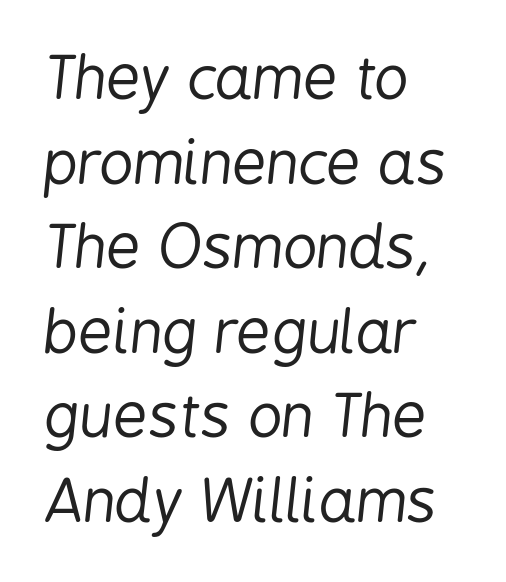
The image shows 60 px regular-weight, condensed type, italic (leaning right); set left-aligned, normal line spacing (1.41x), normal letter spacing, not underlined; low stroke contrast and a medium x-height.
